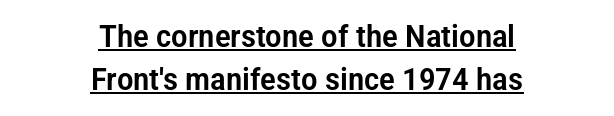
The image shows 31 px condensed sans-serif type, upright; set centered, normal line spacing (1.38x), normal letter spacing, underlined; low stroke contrast and a medium x-height.
